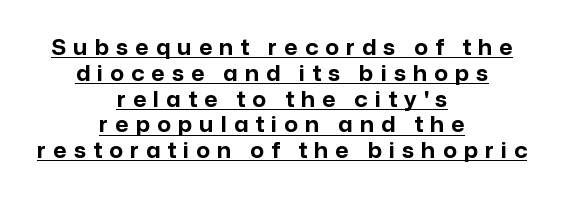
Q: Is the text bold? A: Yes.
Q: Is the text italic (slanted)? A: No, it is upright.
Q: Is the text underlined? A: Yes.
Q: How is the paragraph aligned? A: Centered.
Q: Is the spacing between letters normal or unusually wide? A: Unusually wide.
